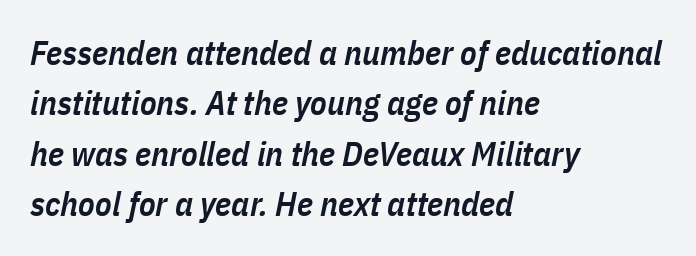
Q: Is the text bold? A: Semi-bold.
Q: Is the text italic (slanted)? A: Yes, it leans right by about 11 degrees.
Q: Is the text underlined? A: No.
Q: How is the paragraph aligned? A: Left-aligned.
Q: Is the spacing between letters normal or unusually wide? A: Normal.
Q: Is the spacing between lines tight, normal or loose? A: Normal.
Q: Width (condensed, normal, or wide)? A: Condensed.
Q: Stroke contrast? A: Low.
Q: x-height? A: Medium.
Q: Monospaced? A: No.
